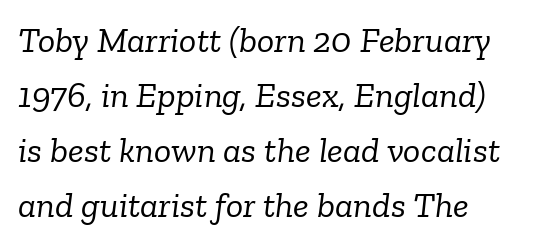
Q: Is the text bold? A: No.
Q: Is the text italic (slanted)? A: Yes, it leans right by about 6 degrees.
Q: Is the typeface a serif or a sans-serif typeface? A: Serif.
Q: Is the text underlined? A: No.
Q: Is the spacing between letters normal or unusually wide? A: Normal.
Q: Is the spacing between lines tight, normal or loose? A: Normal.
Q: Width (condensed, normal, or wide)? A: Normal.
Q: Stroke contrast? A: Low.
Q: x-height? A: Medium.
Q: Monospaced? A: No.
